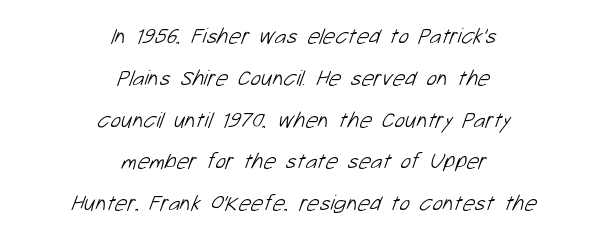
{"bold": "no", "underline": "no", "align": "center", "line_spacing": "loose", "line_spacing_ratio": 1.9, "letter_spacing": "normal", "letter_spacing_em": 0.0, "glyph_px": 22}
